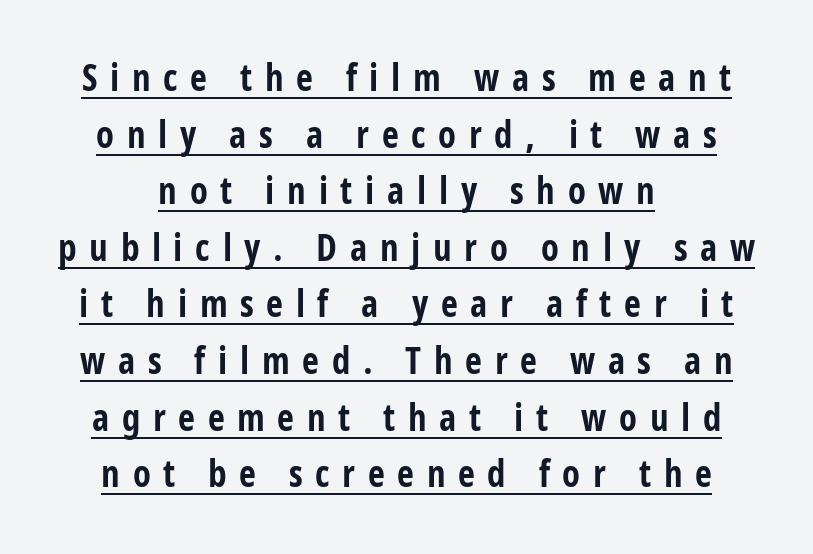
Q: Is the text bold? A: Yes.
Q: Is the text italic (slanted)? A: No, it is upright.
Q: Is the typeface a serif or a sans-serif typeface? A: Sans-serif.
Q: Is the text underlined? A: Yes.
Q: Is the spacing between letters normal or unusually wide? A: Unusually wide.
Q: Is the spacing between lines tight, normal or loose? A: Normal.
Q: Width (condensed, normal, or wide)? A: Condensed.
Q: Stroke contrast? A: Low.
Q: x-height? A: Medium.
Q: Monospaced? A: No.
